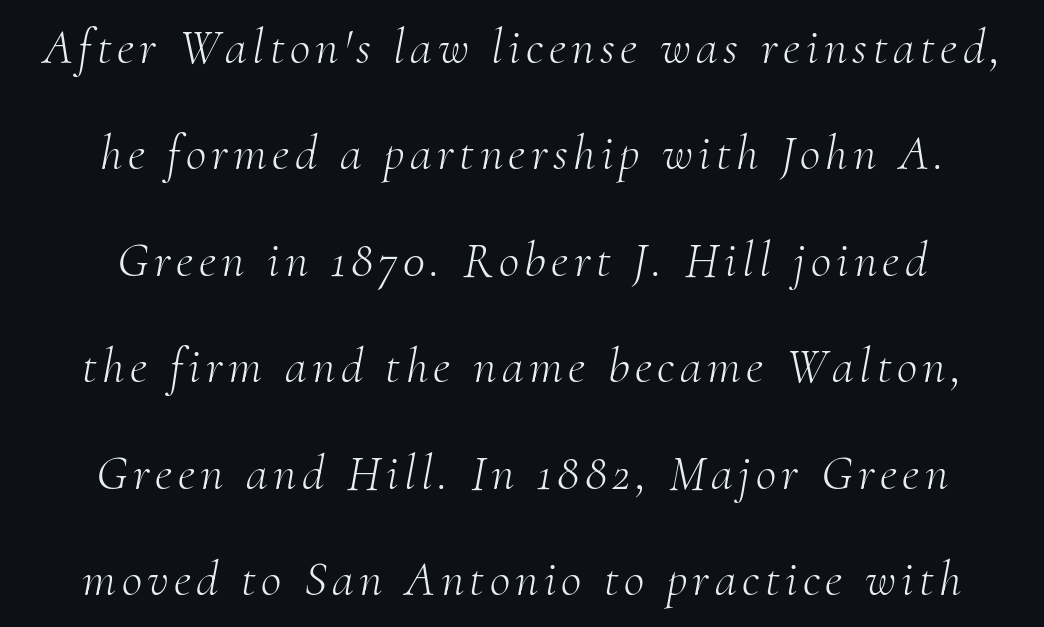
{"serif": "yes", "italic": "yes", "lean": "right", "slant_degrees": 10, "bold": "no", "weight": "light", "width": "normal", "stroke_contrast": "medium", "x_height": "small", "monospaced": "no", "underline": "no", "align": "center", "line_spacing": "loose", "line_spacing_ratio": 2.13, "glyph_px": 50}
